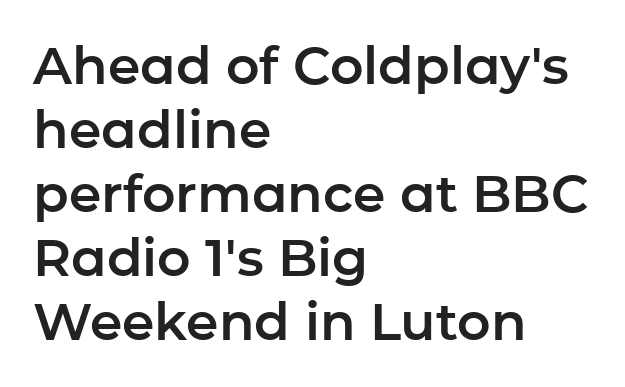
The image shows 52 px sans-serif type, upright; set left-aligned, line spacing 1.23x, normal letter spacing, not underlined; low stroke contrast and a medium x-height.
